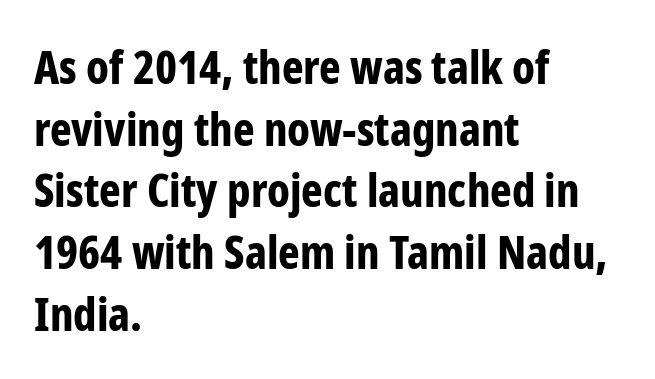
Q: Is the text bold? A: Yes.
Q: Is the text italic (slanted)? A: No, it is upright.
Q: Is the typeface a serif or a sans-serif typeface? A: Sans-serif.
Q: Is the text underlined? A: No.
Q: How is the paragraph aligned? A: Left-aligned.
Q: Is the spacing between letters normal or unusually wide? A: Normal.
Q: Is the spacing between lines tight, normal or loose? A: Normal.
Q: Width (condensed, normal, or wide)? A: Condensed.
Q: Stroke contrast? A: Low.
Q: x-height? A: Medium.
Q: Monospaced? A: No.
